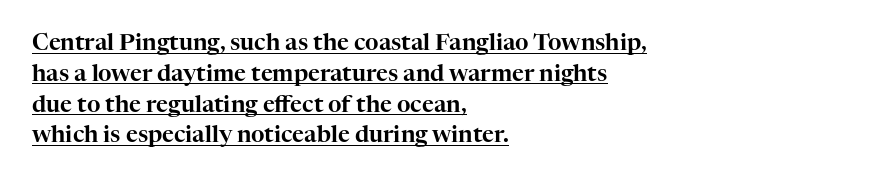
A typesetter would call this zero additional tracking. The setting favours the left margin, as ordinary paragraphs usually do. This rendering features underlined lettering. Each new line begins a customary step beneath the previous one.
